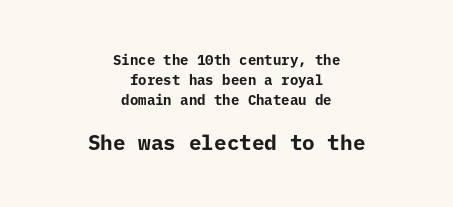
The font's upright variant was chosen for this text. These lines are centered, leaving both edges ragged. This is heavy type, rendered in bold. Is there much room between lines? A standard amount, neither cramped nor airy. Glyph-to-glyph distance matches everyday printed text. Clear beneath every line of the passage.
